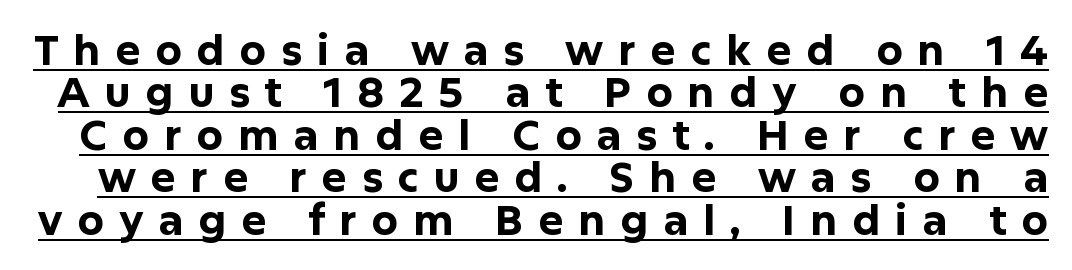
Q: Is the text bold? A: Yes.
Q: Is the text italic (slanted)? A: No, it is upright.
Q: Is the typeface a serif or a sans-serif typeface? A: Sans-serif.
Q: Is the text underlined? A: Yes.
Q: Is the spacing between letters normal or unusually wide? A: Unusually wide.
Q: Is the spacing between lines tight, normal or loose? A: Tight.
Q: Width (condensed, normal, or wide)? A: Normal.
Q: Stroke contrast? A: Low.
Q: x-height? A: Medium.
Q: Monospaced? A: No.
